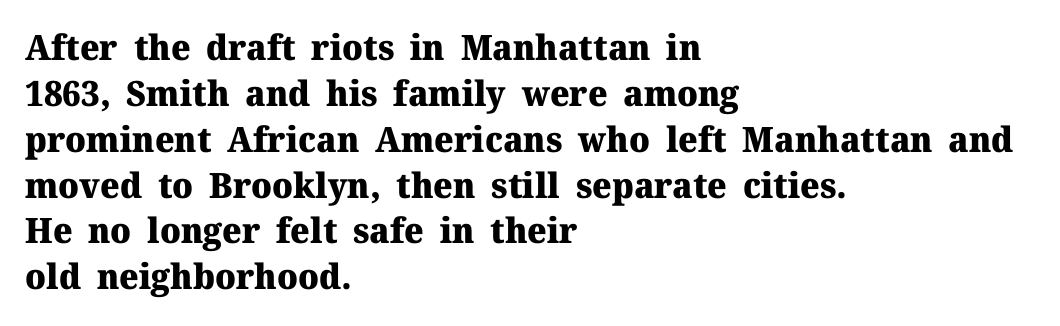
{"serif": "yes", "italic": "no", "bold": "yes", "weight": "heavy", "width": "normal", "stroke_contrast": "medium", "x_height": "medium", "monospaced": "no", "underline": "no", "align": "left", "line_spacing": "normal", "line_spacing_ratio": 1.31, "letter_spacing": "normal", "letter_spacing_em": 0.0, "glyph_px": 35}
